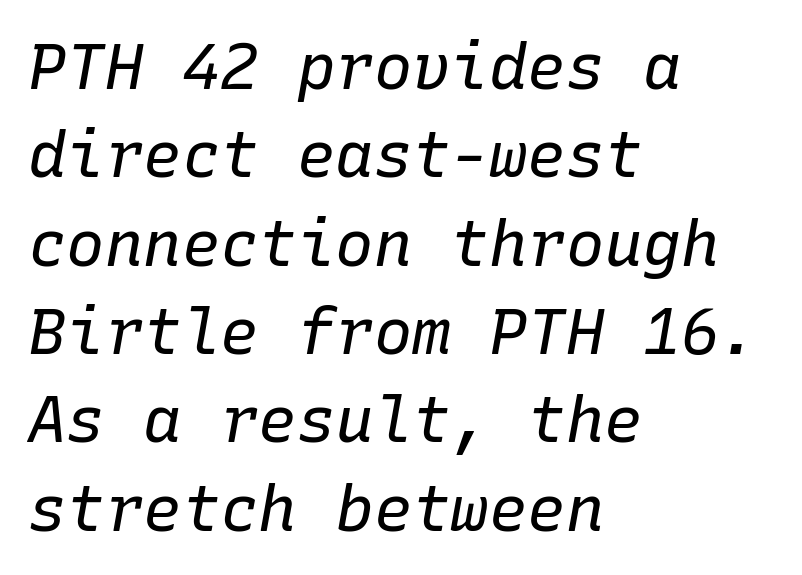
{"italic": "yes", "lean": "right", "slant_degrees": 10, "bold": "no", "weight": "regular", "width": "normal", "stroke_contrast": "low", "x_height": "medium", "monospaced": "yes", "underline": "no", "align": "left", "line_spacing": "normal", "line_spacing_ratio": 1.38, "letter_spacing": "normal", "letter_spacing_em": 0.0, "glyph_px": 64}
